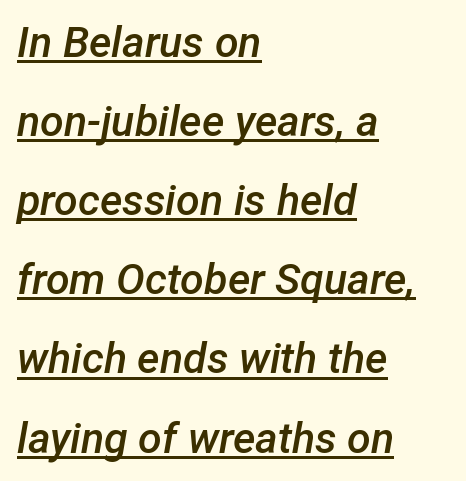
The image shows 43 px semibold type, italic (leaning right); set left-aligned, line spacing 1.84x, normal letter spacing, underlined; low stroke contrast and a medium x-height.
